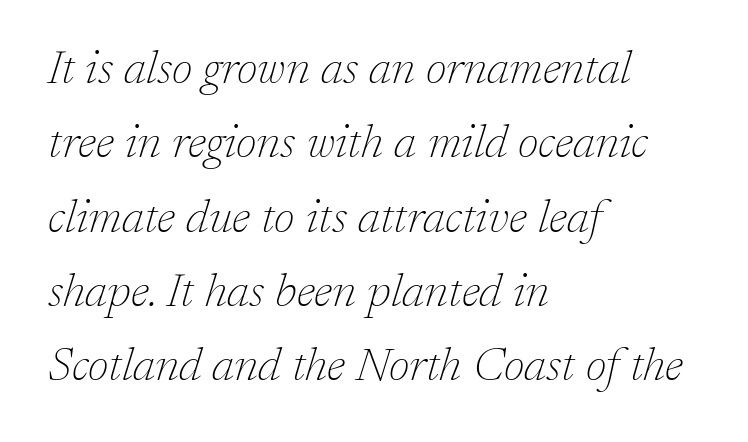
Does the type have serifs? Yes, each stem ends in a small foot. Normally led — the rows are evenly, conventionally spaced. One-word summary of the alignment: left. The horizontal fit of the characters is conventional and even.
